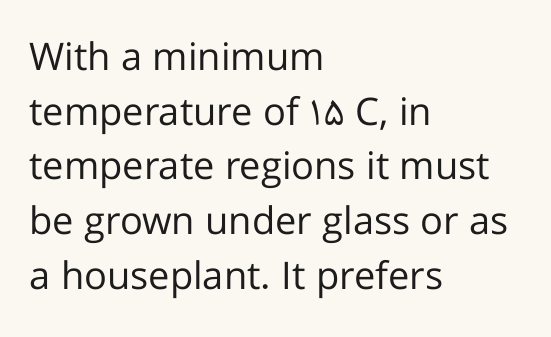
The image shows 38 px regular-weight sans-serif type, upright; set left-aligned, normal line spacing (1.44x), normal letter spacing, not underlined; low stroke contrast and a medium x-height.
